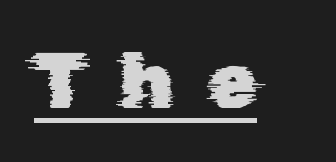
Q: Is the typeface a serif or a sans-serif typeface? A: Sans-serif.
Q: Is the text underlined? A: Yes.
Q: Is the spacing between letters normal or unusually wide? A: Unusually wide.
Q: Width (condensed, normal, or wide)? A: Normal.
Q: Stroke contrast? A: Low.
Q: x-height? A: Medium.
Q: Monospaced? A: No.
